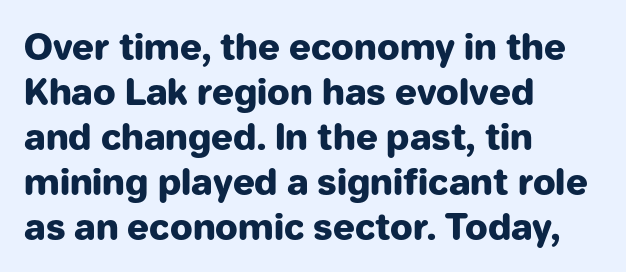
The image shows 36 px heavy sans-serif type, upright; set left-aligned, normal line spacing (1.25x), normal letter spacing, not underlined; low stroke contrast and a medium x-height.
